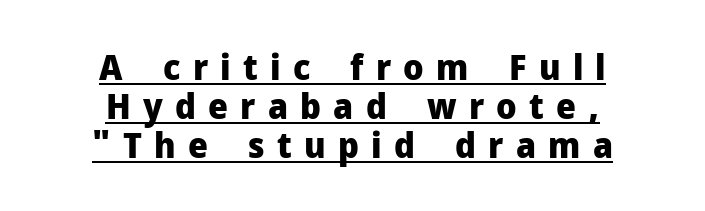
The image shows 35 px heavy sans-serif type, upright; set centered, tight line spacing (1.11x), unusually wide letter spacing (+0.35 em), underlined; low stroke contrast and a medium x-height.
